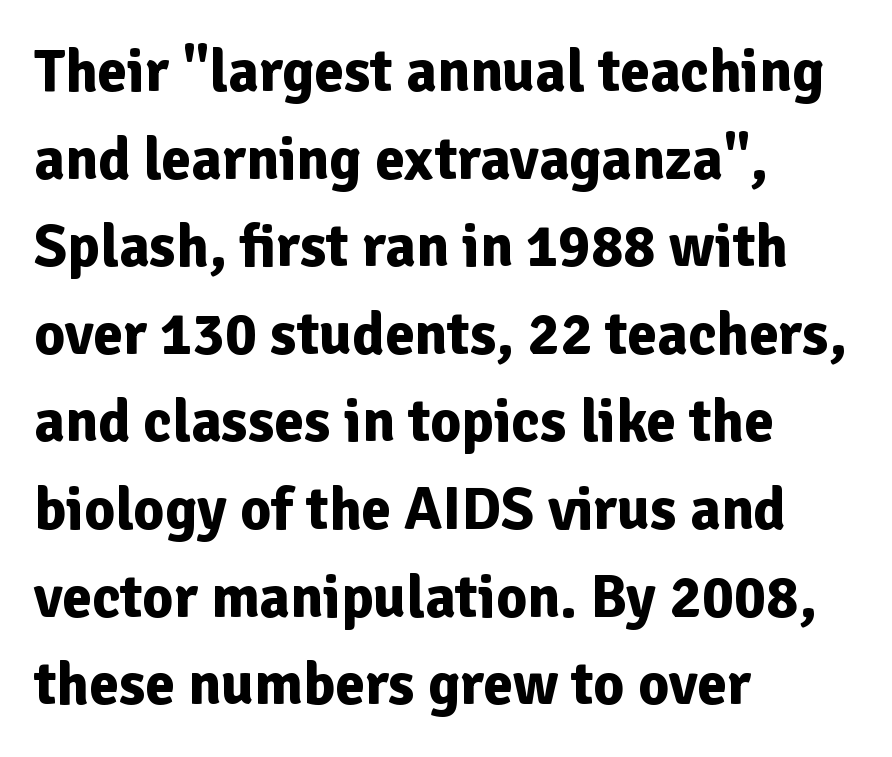
{"serif": "no", "italic": "no", "bold": "yes", "weight": "bold", "width": "normal", "stroke_contrast": "low", "x_height": "medium", "monospaced": "no", "underline": "no", "align": "left", "line_spacing": "normal", "line_spacing_ratio": 1.46, "letter_spacing": "normal", "letter_spacing_em": 0.0, "glyph_px": 60}
